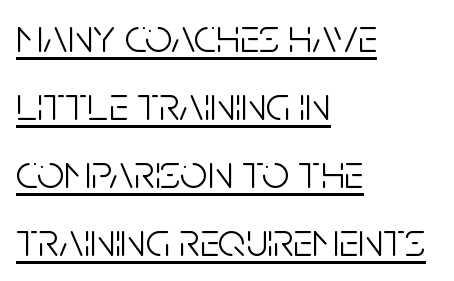
The image shows 48 px light, condensed sans-serif type, upright; set left-aligned, normal line spacing (1.42x), normal letter spacing, underlined; low stroke contrast and a large x-height.
